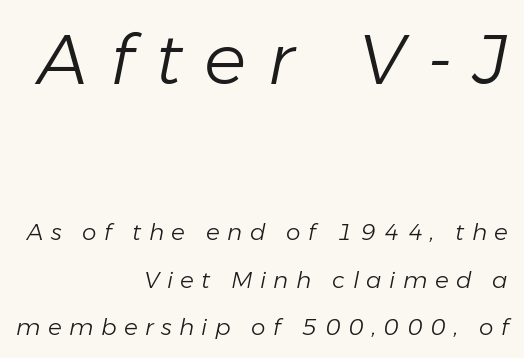
{"italic": "yes", "lean": "right", "slant_degrees": 11, "bold": "no", "weight": "light", "width": "normal", "stroke_contrast": "low", "x_height": "medium", "monospaced": "no", "underline": "no", "align": "right", "line_spacing": "loose", "line_spacing_ratio": 2.07, "letter_spacing": "wide", "letter_spacing_em": 0.32, "larger_block": "first", "size_ratio": 3.04, "glyph_px": 70}
